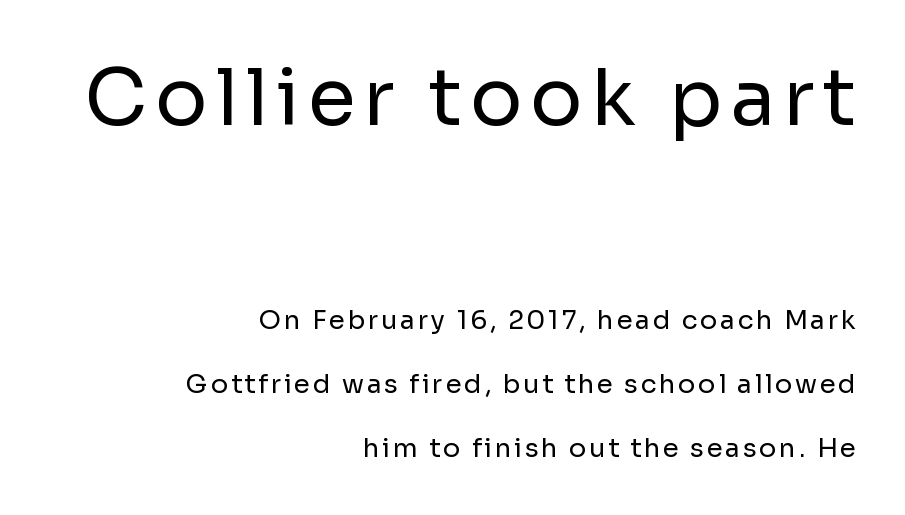
{"serif": "no", "italic": "no", "bold": "no", "weight": "regular", "width": "normal", "stroke_contrast": "low", "x_height": "medium", "monospaced": "no", "underline": "no", "align": "right", "line_spacing": "loose", "line_spacing_ratio": 2.46, "larger_block": "first", "size_ratio": 3.0, "glyph_px": 78}
